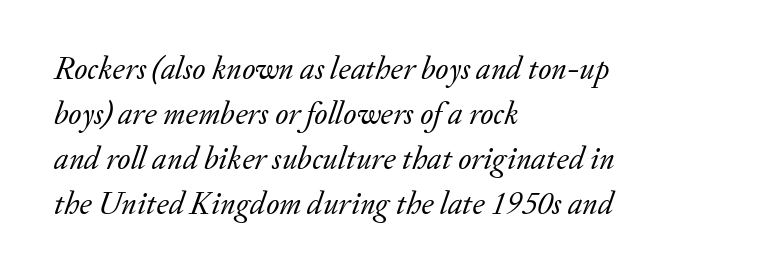
Tracking value appears to be zero — textbook default spacing. Teacher's note: observe the even left margin — that is flush-left alignment. How would I describe the line gaps? Plain and ordinary. Compared with ordinary roman type, these characters are visibly tilted. The baseline area is clear.
